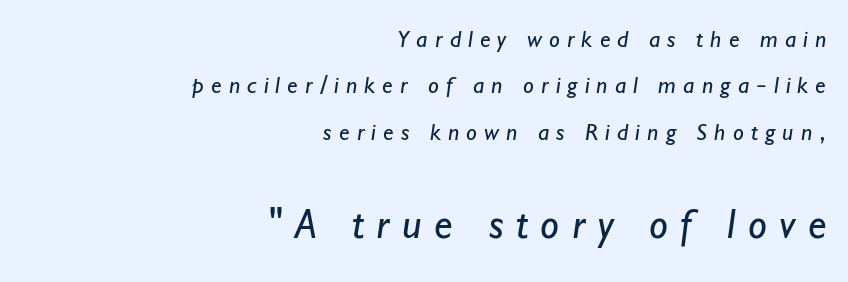
The lines are quadded right. Proportional: the letters do not fall into vertical columns. Quick note: interline space is abundant. The gaps between neighbouring characters are conspicuously large. Compared with a typical body face, this is equally light or lighter still.
